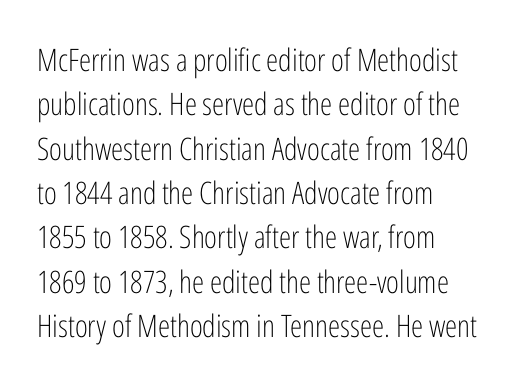
Each letter keeps its own natural width here, so spacing adapts to shape. Look at the bottom of the vertical strokes: they stop flat, with no serifs. Unlike italic type, these characters show no tilt at all. Leading: standard. The strip under each line holds only bare page.
